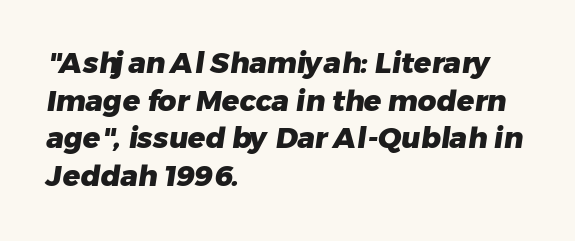
{"serif": "no", "bold": "yes", "weight": "heavy", "width": "normal", "stroke_contrast": "low", "x_height": "medium", "monospaced": "no", "underline": "no", "align": "left", "line_spacing": "normal", "line_spacing_ratio": 1.3, "letter_spacing": "normal", "letter_spacing_em": 0.0, "glyph_px": 29}
